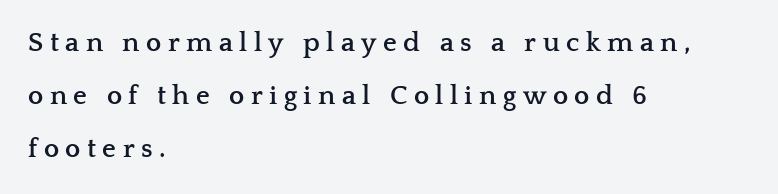
Q: Is the text bold? A: Yes.
Q: Is the text italic (slanted)? A: No, it is upright.
Q: Is the text underlined? A: No.
Q: How is the paragraph aligned? A: Left-aligned.
Q: Is the spacing between letters normal or unusually wide? A: Unusually wide.
Q: Is the spacing between lines tight, normal or loose? A: Loose.
